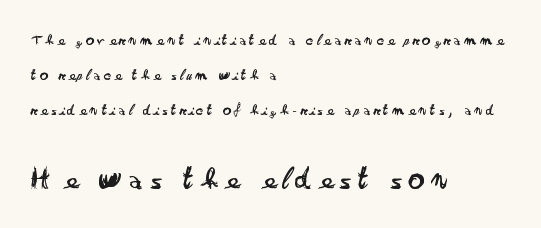
The face used here is a sans, in the tradition of grotesques and geometrics. Larger block? The one below; the one above is distinctly smaller. Display-style spreading of the glyphs; the letterfit is very open. The passage shown is not bold in any degree.
